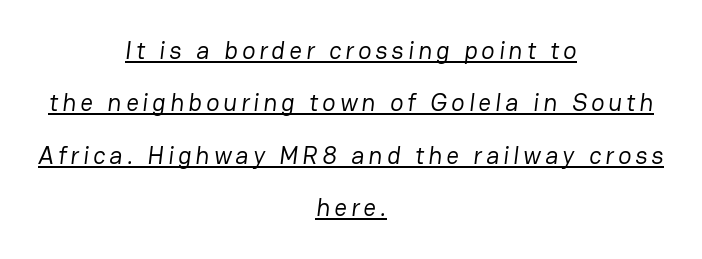
Vertically, the passage feels expansive, rows floating well apart. Weight: not bold — regular or lighter. The rendering positions every line midway between the sides. The typesetter has applied underlining to the passage shown.
